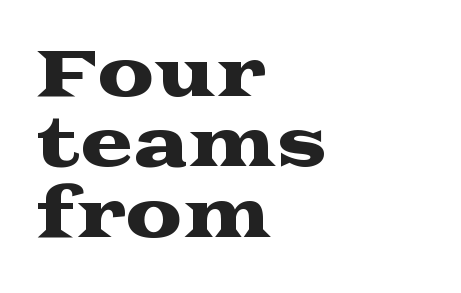
Leftover space on each line is placed entirely after the last word. The font family rendered here belongs to the serif group. The words here are not underlined. Nothing unusual about the tracking: characters are spaced as the font intends.
